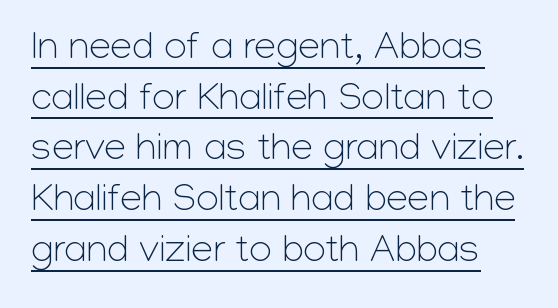
Q: Is the text bold? A: No.
Q: Is the text italic (slanted)? A: No, it is upright.
Q: Is the typeface a serif or a sans-serif typeface? A: Sans-serif.
Q: Is the text underlined? A: Yes.
Q: Is the spacing between letters normal or unusually wide? A: Normal.
Q: Is the spacing between lines tight, normal or loose? A: Normal.
Q: Width (condensed, normal, or wide)? A: Normal.
Q: Stroke contrast? A: Low.
Q: x-height? A: Medium.
Q: Monospaced? A: No.
